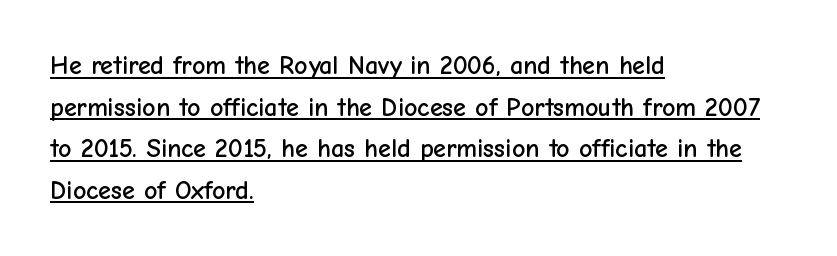
{"italic": "no", "underline": "yes", "align": "left", "line_spacing": "normal", "line_spacing_ratio": 1.6, "letter_spacing": "normal", "letter_spacing_em": 0.0, "glyph_px": 26}
